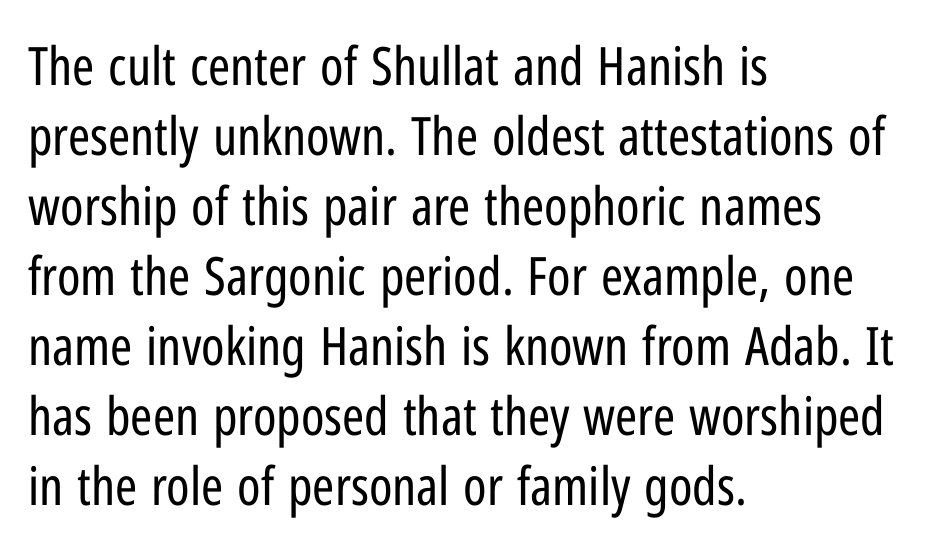
The image shows 53 px regular-weight, condensed sans-serif type, upright; set left-aligned, normal line spacing (1.32x), normal letter spacing, not underlined; low stroke contrast and a medium x-height.
